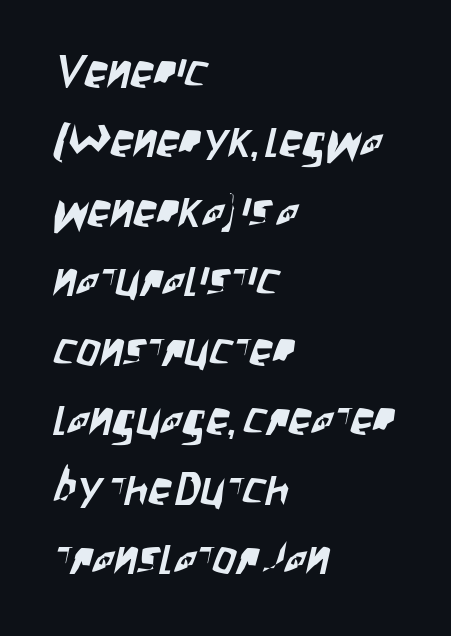
Q: Is the typeface a serif or a sans-serif typeface? A: Sans-serif.
Q: Is the text underlined? A: No.
Q: How is the paragraph aligned? A: Left-aligned.
Q: Is the spacing between letters normal or unusually wide? A: Normal.
Q: Is the spacing between lines tight, normal or loose? A: Normal.
Q: Width (condensed, normal, or wide)? A: Condensed.
Q: Stroke contrast? A: Low.
Q: x-height? A: Large.
Q: Monospaced? A: No.
